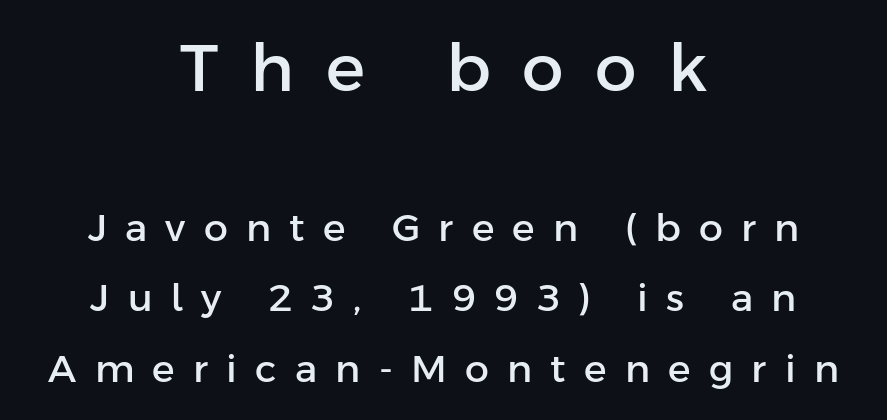
{"serif": "no", "italic": "no", "width": "normal", "stroke_contrast": "low", "x_height": "medium", "monospaced": "no", "underline": "no", "align": "center", "line_spacing_ratio": 1.86, "letter_spacing": "wide", "letter_spacing_em": 0.48, "larger_block": "first", "size_ratio": 1.74, "glyph_px": 66}
